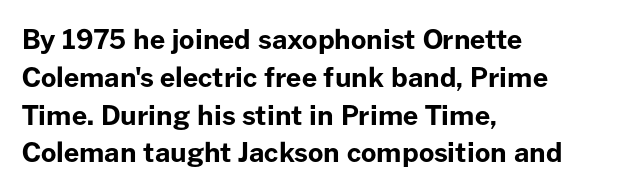
{"italic": "no", "bold": "yes", "underline": "no", "align": "left", "line_spacing": "normal", "line_spacing_ratio": 1.4, "letter_spacing": "normal", "letter_spacing_em": 0.0, "glyph_px": 27}
